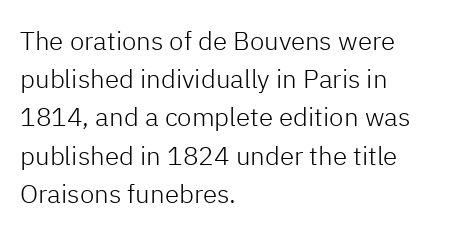
The vertical gap from one line to the next is medium. Quick note: underline off. The characters are drawn with everyday or finer stroke widths. A typesetter would mark this as roman, not italic. Caption: multi-line text, flush left, ragged right.
